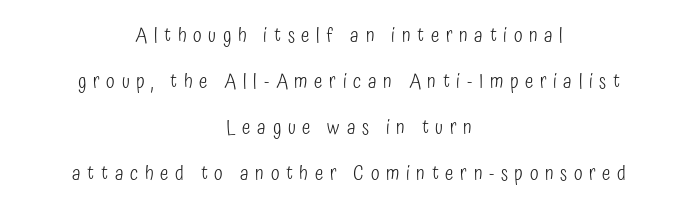
{"italic": "no", "bold": "no", "underline": "no", "align": "center", "line_spacing": "loose", "line_spacing_ratio": 2.3, "letter_spacing": "wide", "letter_spacing_em": 0.33, "glyph_px": 20}
